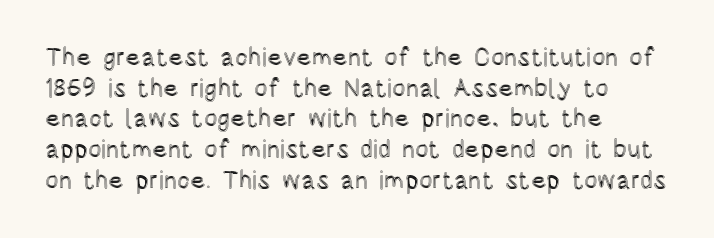
{"italic": "no", "underline": "no", "align": "left", "line_spacing_ratio": 1.23, "letter_spacing": "normal", "letter_spacing_em": 0.0, "glyph_px": 25}
